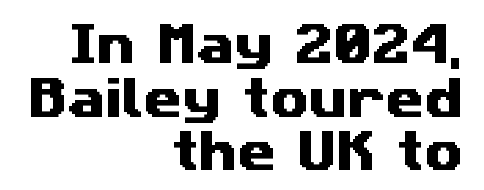
{"serif": "no", "width": "wide", "stroke_contrast": "medium", "x_height": "medium", "monospaced": "no", "underline": "no", "align": "right", "line_spacing_ratio": 1.22, "letter_spacing": "normal", "letter_spacing_em": 0.0, "glyph_px": 44}
